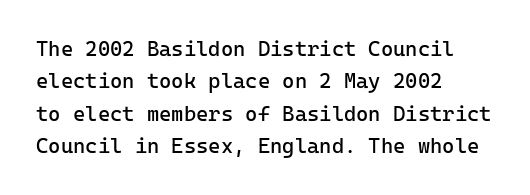
{"italic": "no", "bold": "no", "underline": "no", "align": "left", "line_spacing": "normal", "line_spacing_ratio": 1.54, "letter_spacing": "normal", "letter_spacing_em": 0.0, "glyph_px": 21}
